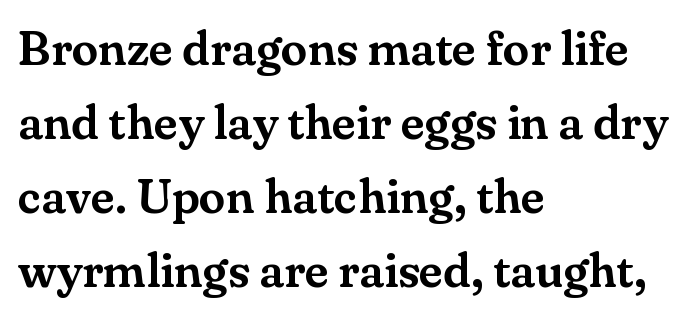
Baseline-to-baseline distance is the conventional proportion of letter height. These lines are rendered in a variable-pitch font. Characters remain perfectly vertical along every line. The horizontal fit of the characters is conventional and even. Old-style or modern, the face here clearly has serifs.
